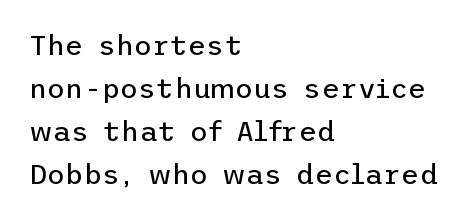
Q: Is the text bold? A: No.
Q: Is the text italic (slanted)? A: No, it is upright.
Q: Is the typeface a serif or a sans-serif typeface? A: Sans-serif.
Q: Is the text underlined? A: No.
Q: How is the paragraph aligned? A: Left-aligned.
Q: Is the spacing between letters normal or unusually wide? A: Normal.
Q: Is the spacing between lines tight, normal or loose? A: Normal.
Q: Width (condensed, normal, or wide)? A: Normal.
Q: Stroke contrast? A: Low.
Q: x-height? A: Medium.
